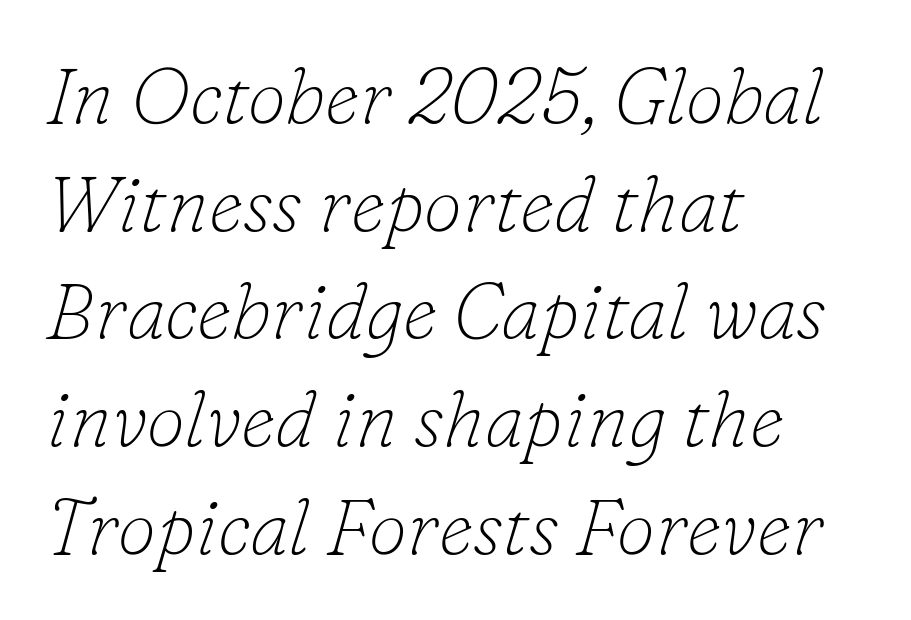
The image shows 78 px thin serif type, italic (leaning right); set left-aligned, normal line spacing (1.38x), normal letter spacing, not underlined; low stroke contrast and a small x-height.
